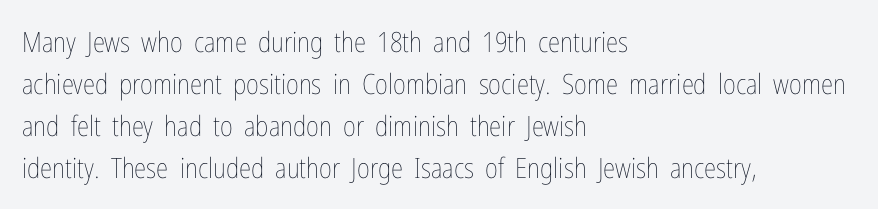
The image shows 28 px thin, condensed type, upright; set left-aligned, normal line spacing (1.5x), normal letter spacing, not underlined; low stroke contrast and a medium x-height.
